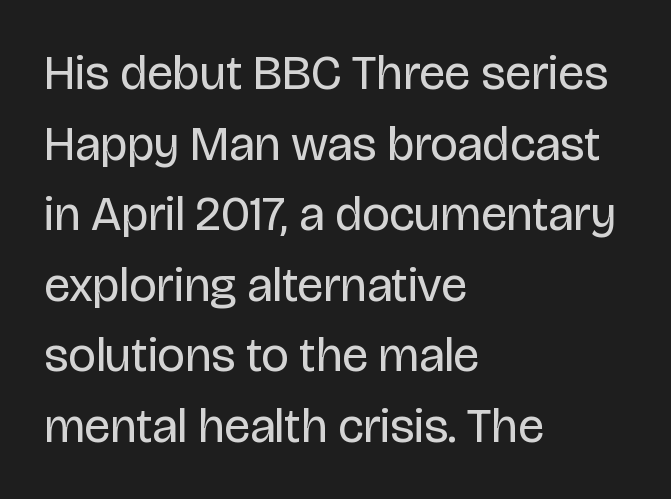
{"serif": "no", "italic": "no", "bold": "no", "weight": "regular", "width": "normal", "stroke_contrast": "low", "x_height": "large", "monospaced": "no", "underline": "no", "align": "left", "line_spacing": "normal", "line_spacing_ratio": 1.47, "letter_spacing": "normal", "letter_spacing_em": 0.0, "glyph_px": 48}
